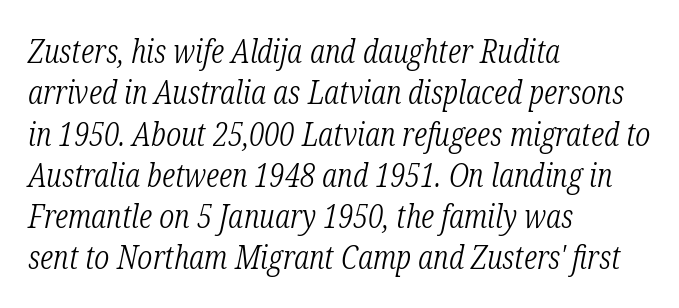
Q: Is the text bold? A: No.
Q: Is the text italic (slanted)? A: Yes, it leans right by about 12 degrees.
Q: Is the typeface a serif or a sans-serif typeface? A: Serif.
Q: Is the text underlined? A: No.
Q: How is the paragraph aligned? A: Left-aligned.
Q: Is the spacing between letters normal or unusually wide? A: Normal.
Q: Is the spacing between lines tight, normal or loose? A: Normal.
Q: Width (condensed, normal, or wide)? A: Condensed.
Q: Stroke contrast? A: Low.
Q: x-height? A: Medium.
Q: Monospaced? A: No.
